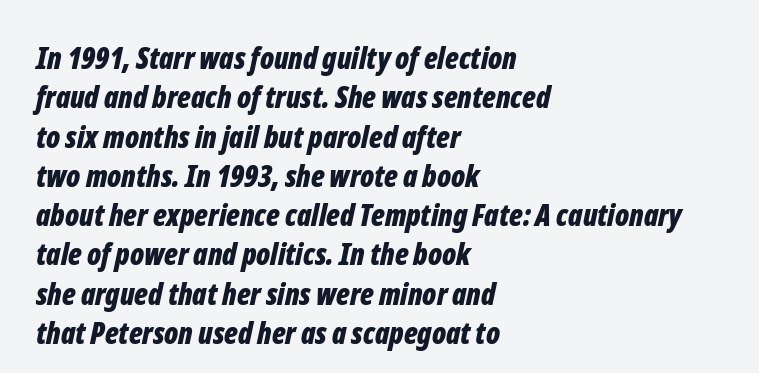
{"italic": "yes", "lean": "right", "slant_degrees": 12, "bold": "yes", "weight": "bold", "width": "condensed", "stroke_contrast": "low", "x_height": "medium", "monospaced": "no", "underline": "no", "align": "left", "line_spacing": "normal", "line_spacing_ratio": 1.31, "letter_spacing": "normal", "letter_spacing_em": 0.0, "glyph_px": 30}
